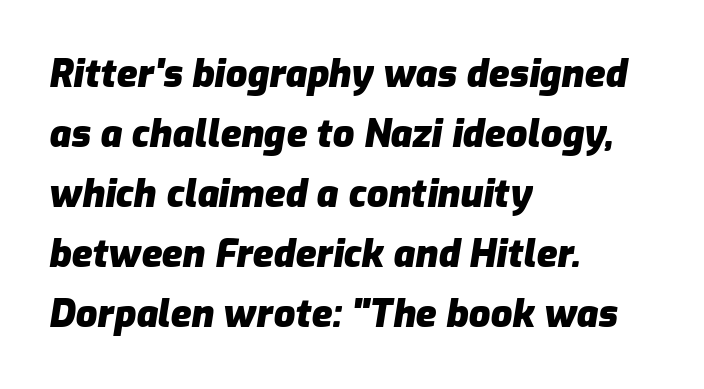
The image shows 38 px heavy type, italic (leaning right); set left-aligned, normal line spacing (1.58x), normal letter spacing, not underlined; low stroke contrast and a medium x-height.
